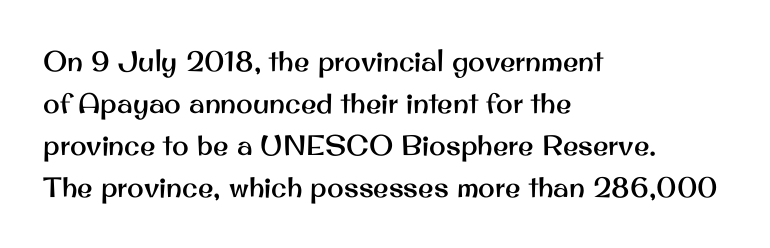
Q: Is the text italic (slanted)? A: No, it is upright.
Q: Is the typeface a serif or a sans-serif typeface? A: Sans-serif.
Q: Is the text underlined? A: No.
Q: How is the paragraph aligned? A: Left-aligned.
Q: Is the spacing between letters normal or unusually wide? A: Normal.
Q: Is the spacing between lines tight, normal or loose? A: Normal.
Q: Width (condensed, normal, or wide)? A: Normal.
Q: Stroke contrast? A: Medium.
Q: x-height? A: Small.
Q: Monospaced? A: No.
